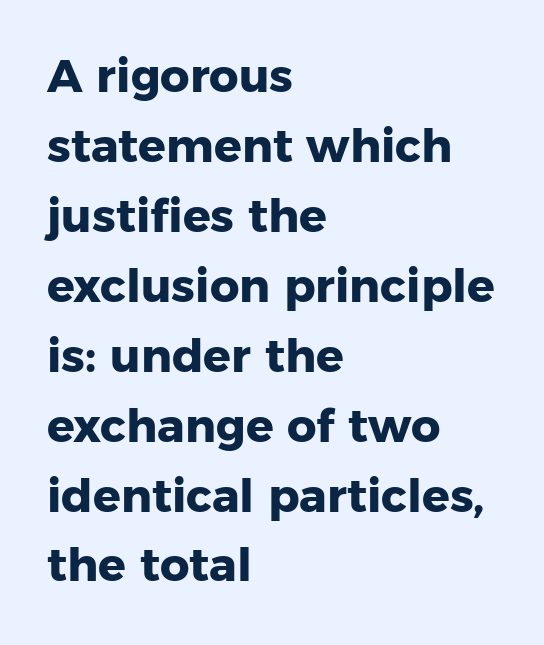
Q: Is the text bold? A: Yes.
Q: Is the text italic (slanted)? A: No, it is upright.
Q: Is the typeface a serif or a sans-serif typeface? A: Sans-serif.
Q: Is the text underlined? A: No.
Q: How is the paragraph aligned? A: Left-aligned.
Q: Is the spacing between letters normal or unusually wide? A: Normal.
Q: Is the spacing between lines tight, normal or loose? A: Normal.
Q: Width (condensed, normal, or wide)? A: Normal.
Q: Stroke contrast? A: Low.
Q: x-height? A: Medium.
Q: Monospaced? A: No.
